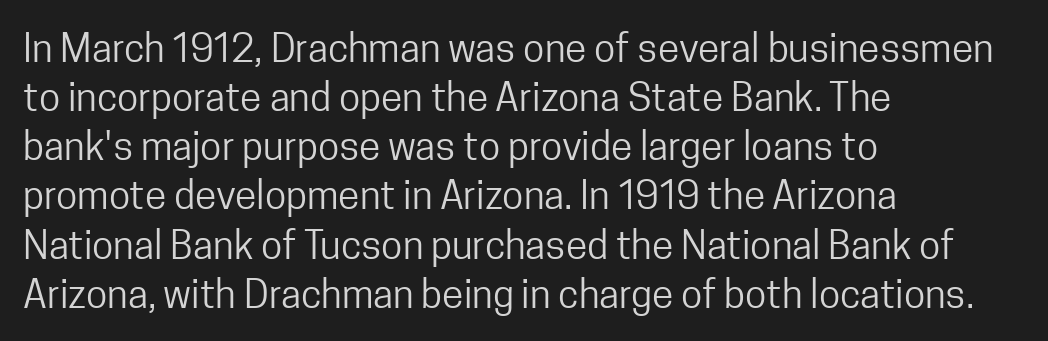
The image shows 39 px regular-weight, condensed sans-serif type, upright; set left-aligned, normal line spacing (1.26x), normal letter spacing, not underlined; low stroke contrast and a medium x-height.
